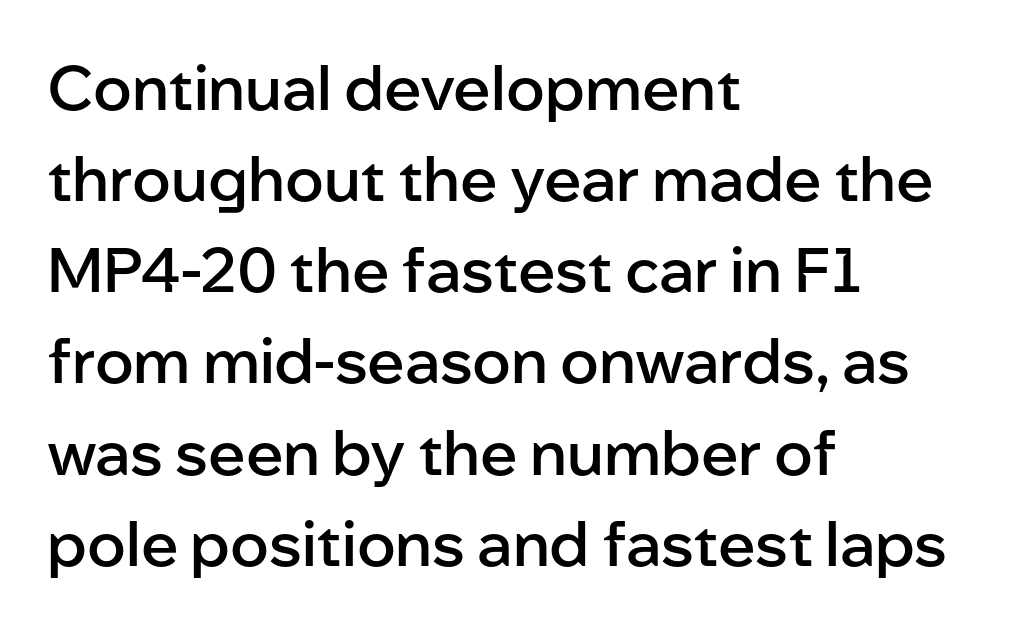
The image shows 62 px semibold sans-serif type, upright; set left-aligned, normal line spacing (1.47x), normal letter spacing, not underlined; low stroke contrast and a medium x-height.
